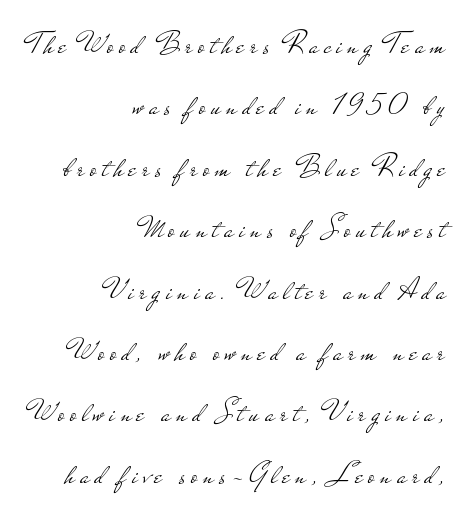
{"serif": "no", "bold": "no", "weight": "light", "width": "wide", "stroke_contrast": "low", "x_height": "small", "monospaced": "no", "underline": "no", "align": "right", "line_spacing": "loose", "line_spacing_ratio": 1.98, "glyph_px": 31}
